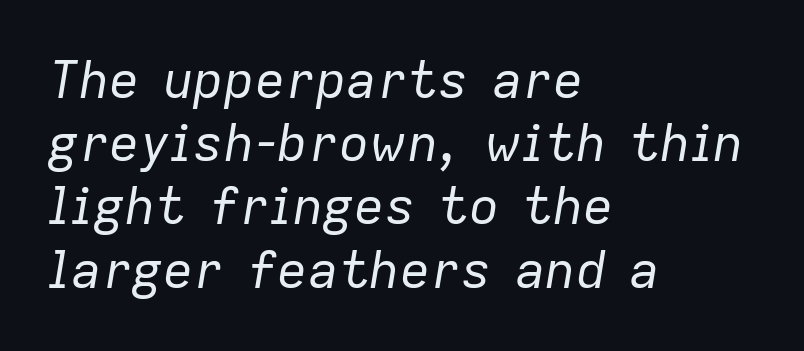
The whole block is typeset with a tilt. Honestly, there is no underline to notice here at all. Honestly, the letter spacing is just normal — you wouldn't notice it. Short and long lines alike share a common starting point at left. This sample has the flowing, uneven cadence of proportional lettering. Is the stroke heavy? The answer is a plain regular-or-lighter.
